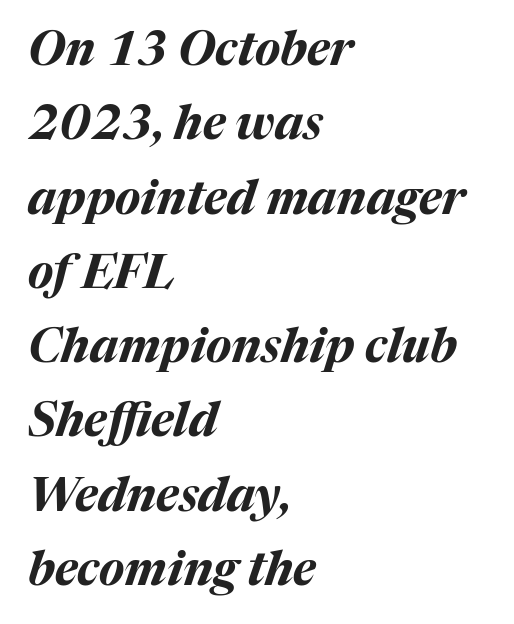
Does the copy run flush right? No — it runs flush left. These lines are rendered in a variable-pitch font. The lettering tilts uniformly, giving the passage an italic look. The face used here has the dense, thick strokes of a bold. The face used here is rendered with its standard letterfit.
